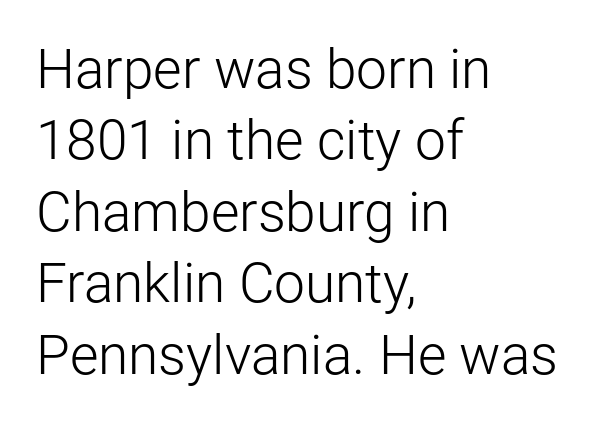
Q: Is the text bold? A: No.
Q: Is the text italic (slanted)? A: No, it is upright.
Q: Is the typeface a serif or a sans-serif typeface? A: Sans-serif.
Q: Is the text underlined? A: No.
Q: How is the paragraph aligned? A: Left-aligned.
Q: Is the spacing between letters normal or unusually wide? A: Normal.
Q: Is the spacing between lines tight, normal or loose? A: Normal.
Q: Width (condensed, normal, or wide)? A: Normal.
Q: Stroke contrast? A: Low.
Q: x-height? A: Medium.
Q: Monospaced? A: No.
